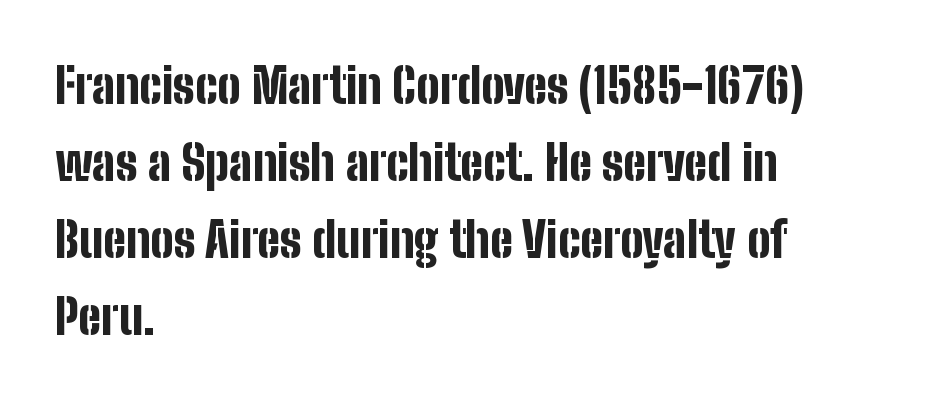
{"serif": "no", "italic": "no", "bold": "yes", "weight": "bold", "width": "condensed", "stroke_contrast": "low", "x_height": "medium", "monospaced": "no", "underline": "no", "align": "left", "line_spacing": "normal", "line_spacing_ratio": 1.57, "letter_spacing": "normal", "letter_spacing_em": 0.0, "glyph_px": 49}
